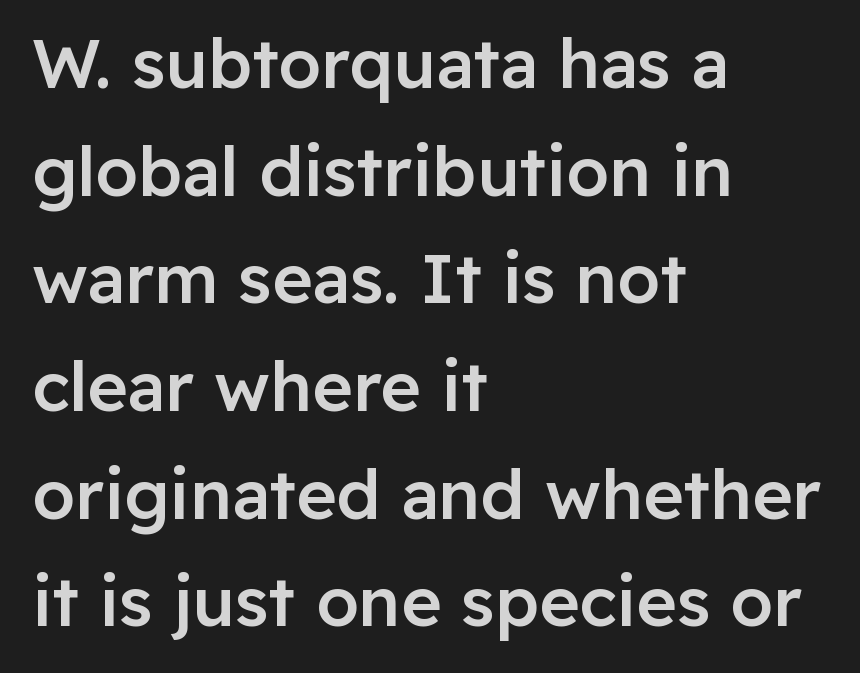
The image shows 69 px semibold sans-serif type, upright; set left-aligned, normal line spacing (1.56x), normal letter spacing, not underlined; low stroke contrast and a medium x-height.
